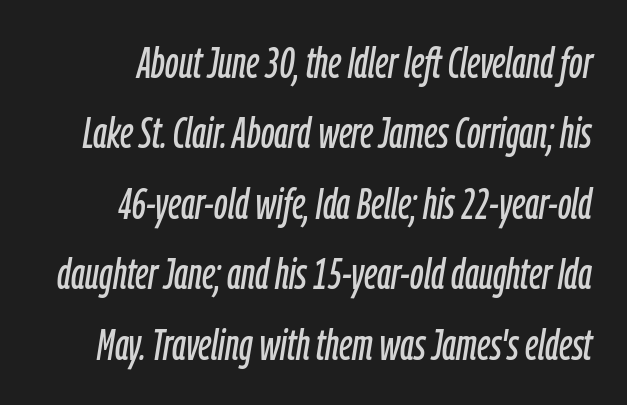
Q: Is the text italic (slanted)? A: Yes, it leans right by about 9 degrees.
Q: Is the text underlined? A: No.
Q: Is the spacing between letters normal or unusually wide? A: Normal.
Q: Is the spacing between lines tight, normal or loose? A: Normal.
Q: Width (condensed, normal, or wide)? A: Condensed.
Q: Stroke contrast? A: Low.
Q: x-height? A: Medium.
Q: Monospaced? A: No.
